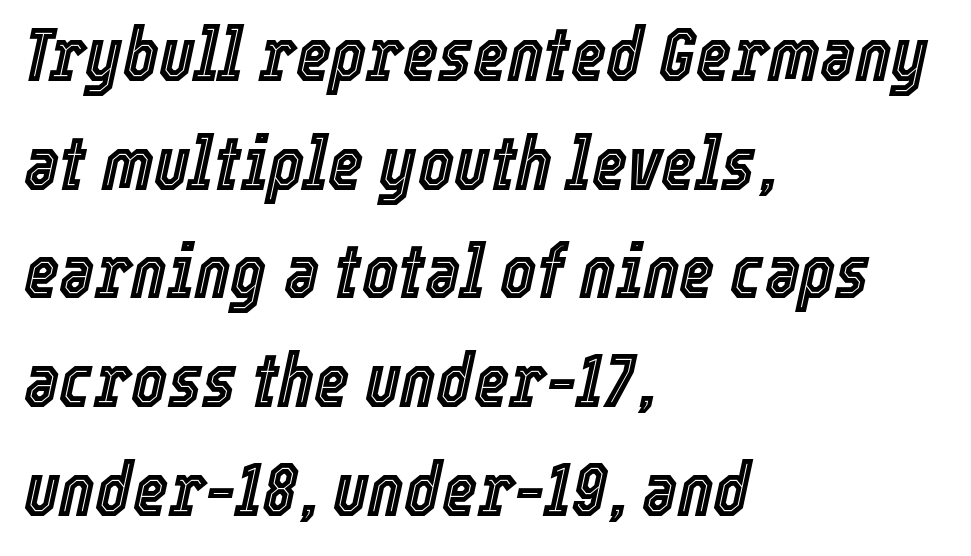
The image shows 76 px condensed type, italic (leaning right); set left-aligned, normal line spacing (1.43x), normal letter spacing, not underlined; a medium x-height.
